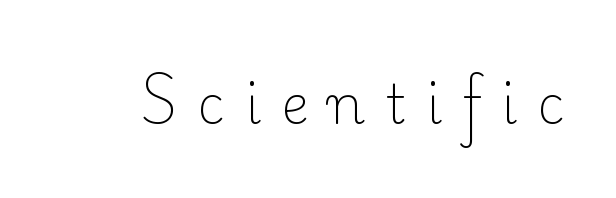
The image shows 53 px light serif type, upright; set unusually wide letter spacing (+0.38 em), not underlined; low stroke contrast and a small x-height.
